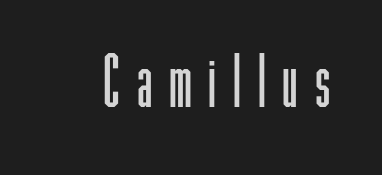
{"serif": "no", "italic": "no", "bold": "no", "weight": "light", "width": "condensed", "stroke_contrast": "low", "x_height": "medium", "monospaced": "no", "underline": "no", "letter_spacing": "wide", "letter_spacing_em": 0.24, "glyph_px": 70}
